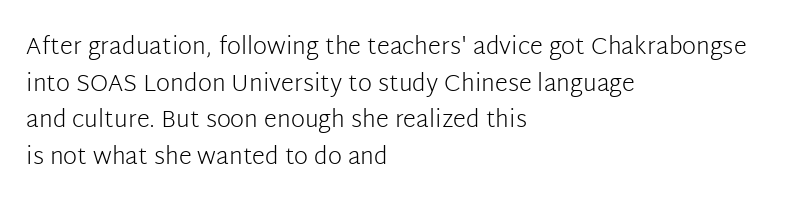
Standard letterfit; no display-style spreading of the glyphs. No chunkiness to these letters — they're not bold. This is roman type, the default non-slanted kind. Does the copy run flush right? No — it runs flush left.
